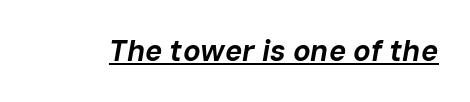
{"italic": "yes", "lean": "right", "slant_degrees": 10, "bold": "yes", "weight": "bold", "width": "normal", "stroke_contrast": "low", "x_height": "medium", "monospaced": "no", "underline": "yes", "letter_spacing": "normal", "letter_spacing_em": 0.0, "glyph_px": 29}
